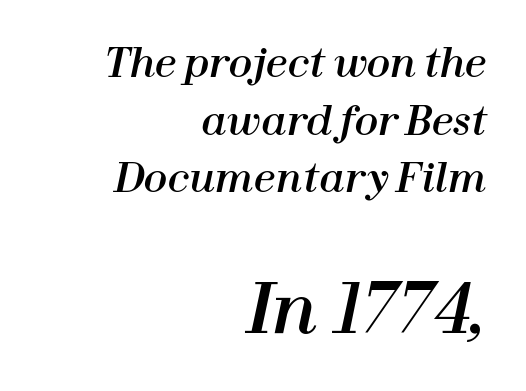
The lines are quadded right. The words here are not underlined. Proportional: the letters do not fall into vertical columns. Characters are canted at an angle relative to the baseline's perpendicular. Standard letterfit; no display-style spreading of the glyphs. Here the second block reads like a headline and the first like body copy.
